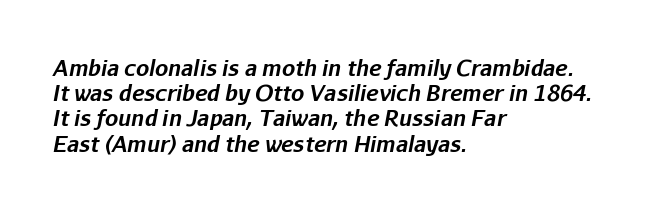
Q: Is the text bold? A: Yes.
Q: Is the text italic (slanted)? A: Yes, it leans right by about 11 degrees.
Q: Is the text underlined? A: No.
Q: How is the paragraph aligned? A: Left-aligned.
Q: Is the spacing between letters normal or unusually wide? A: Normal.
